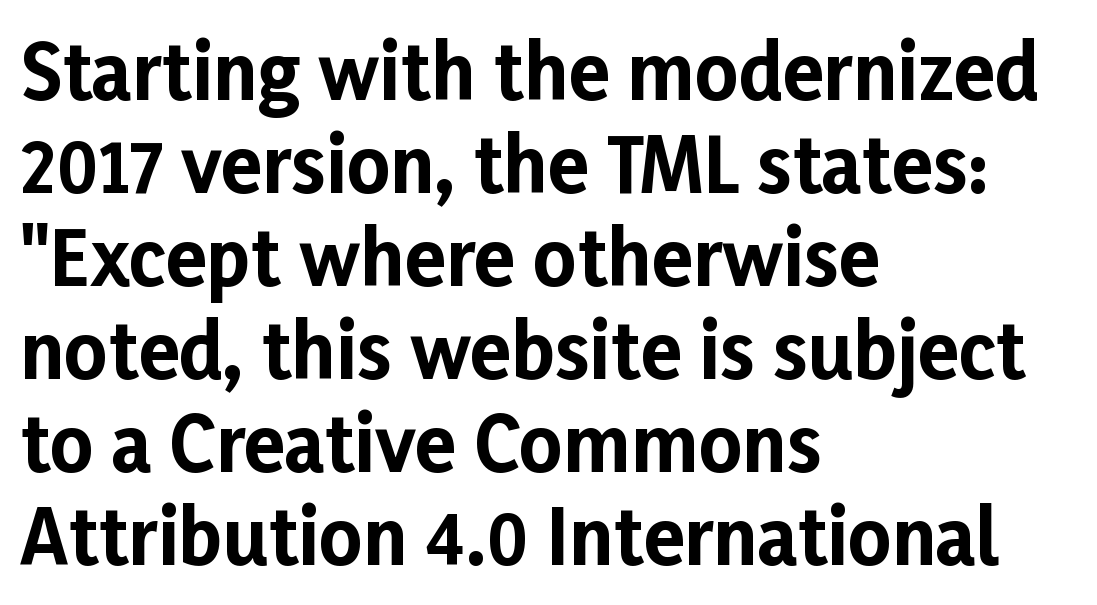
Q: Is the text bold? A: Yes.
Q: Is the text italic (slanted)? A: No, it is upright.
Q: Is the typeface a serif or a sans-serif typeface? A: Sans-serif.
Q: Is the text underlined? A: No.
Q: How is the paragraph aligned? A: Left-aligned.
Q: Is the spacing between letters normal or unusually wide? A: Normal.
Q: Width (condensed, normal, or wide)? A: Normal.
Q: Stroke contrast? A: Low.
Q: x-height? A: Medium.
Q: Monospaced? A: No.
